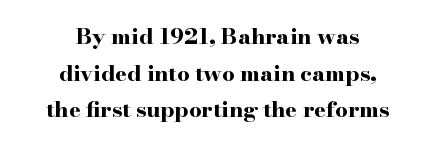
Q: Is the text bold? A: Yes.
Q: Is the text italic (slanted)? A: No, it is upright.
Q: Is the text underlined? A: No.
Q: How is the paragraph aligned? A: Centered.
Q: Is the spacing between letters normal or unusually wide? A: Normal.
Q: Is the spacing between lines tight, normal or loose? A: Normal.
